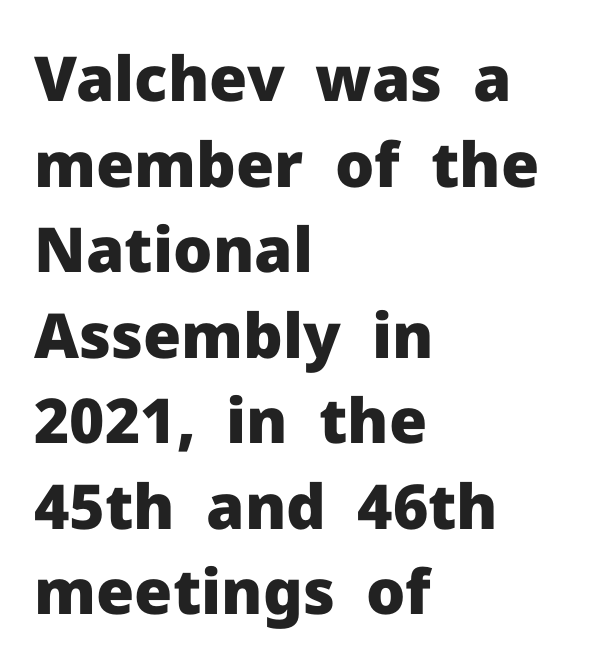
The image shows 62 px heavy sans-serif type, upright; set left-aligned, normal line spacing (1.38x), normal letter spacing, not underlined; low stroke contrast and a medium x-height.
